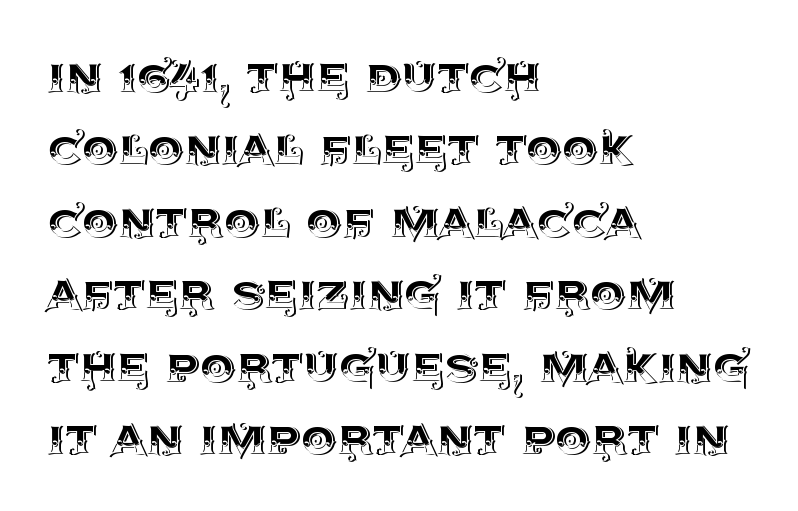
Q: Is the text italic (slanted)? A: No, it is upright.
Q: Is the text underlined? A: No.
Q: How is the paragraph aligned? A: Left-aligned.
Q: Is the spacing between letters normal or unusually wide? A: Normal.
Q: Is the spacing between lines tight, normal or loose? A: Normal.
Q: Width (condensed, normal, or wide)? A: Normal.
Q: x-height? A: Large.
Q: Monospaced? A: No.
